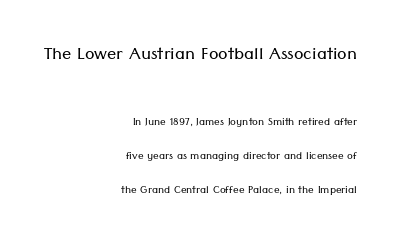
Q: Is the text bold? A: No.
Q: Is the text italic (slanted)? A: No, it is upright.
Q: Is the text underlined? A: No.
Q: How is the paragraph aligned? A: Right-aligned.
Q: Is the spacing between letters normal or unusually wide? A: Normal.
Q: Is the spacing between lines tight, normal or loose? A: Loose.
Q: Which block of text is set in a larger size, the first (top) or the second (bottom)? A: The first (top) one.
